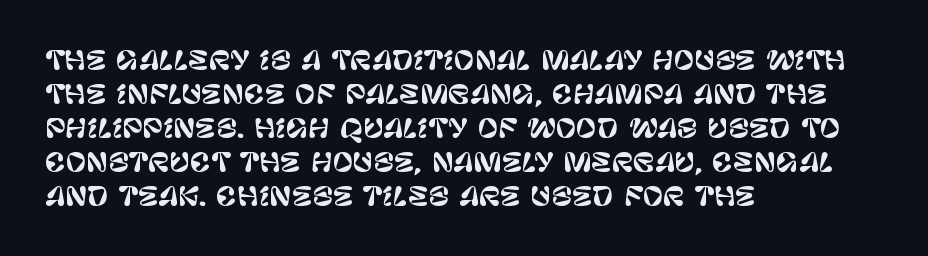
{"underline": "no", "align": "left", "line_spacing": "normal", "line_spacing_ratio": 1.36, "letter_spacing": "normal", "letter_spacing_em": 0.0, "glyph_px": 25}
